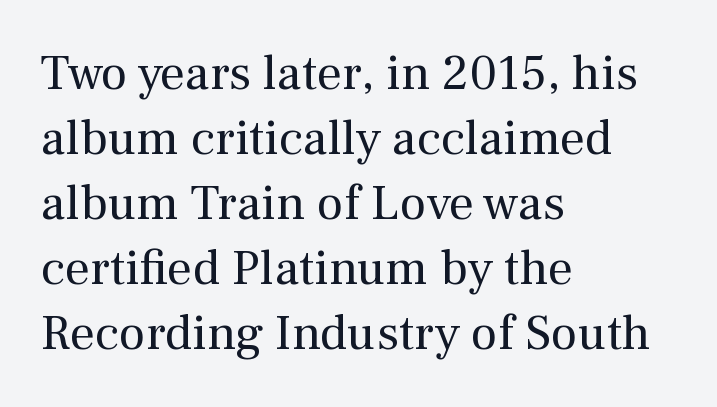
{"serif": "yes", "italic": "no", "bold": "no", "weight": "regular", "width": "normal", "stroke_contrast": "medium", "x_height": "medium", "monospaced": "no", "underline": "no", "align": "left", "line_spacing": "normal", "line_spacing_ratio": 1.3, "letter_spacing": "normal", "letter_spacing_em": 0.0, "glyph_px": 50}
